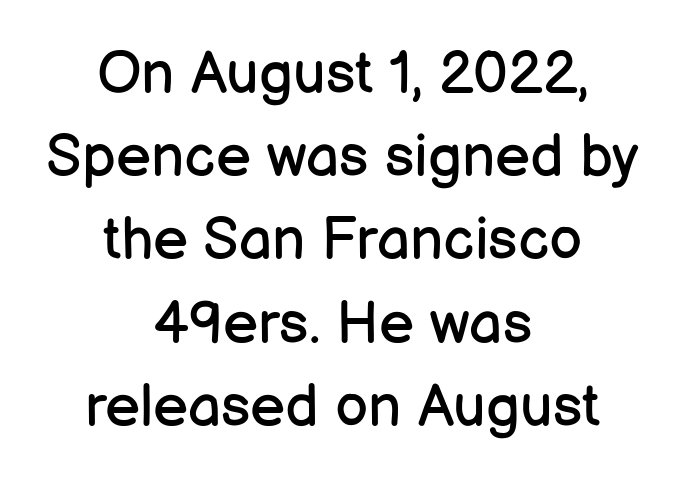
Glyph-to-glyph distance matches everyday printed text. Horizontal alignment here is central, giving a formal, balanced look. Lines of text with bare space underneath. Reading down the column, the eye jumps a familiar distance to each next line. Letterform terminals end flat and unadorned throughout the passage.
